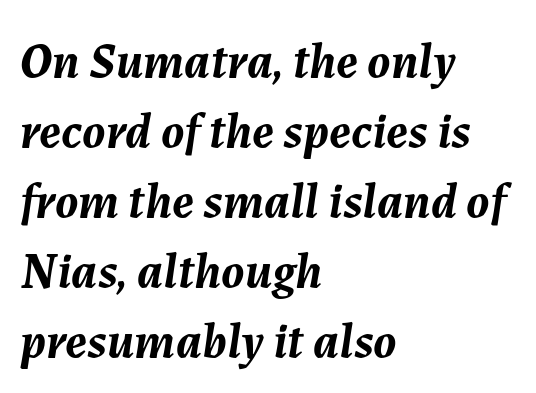
Looks like regular typesetting: each glyph gets only the width it needs. Compared with a centered layout, this one pins lines to the left instead. Compared with ordinary roman type, these characters are visibly tilted. This rendering features lettering with no underline. This rendering leaves character spacing at its baseline value. Does the weight exceed regular? Yes, all the way to bold.
